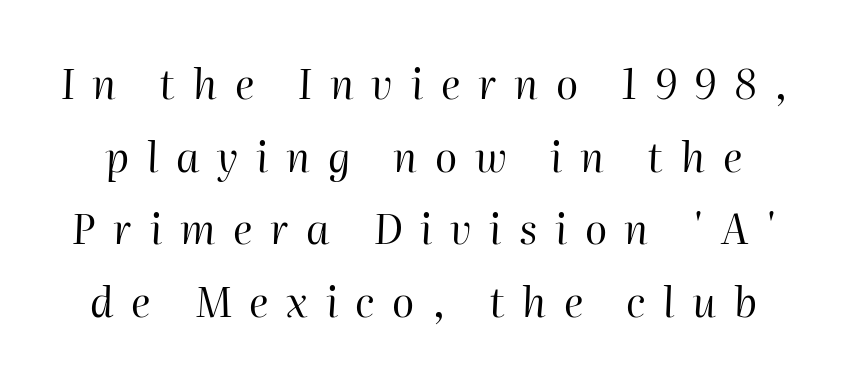
The image shows 41 px regular-weight type, italic (leaning right); set line spacing 1.77x, unusually wide letter spacing (+0.43 em), not underlined; high stroke contrast and a medium x-height.
